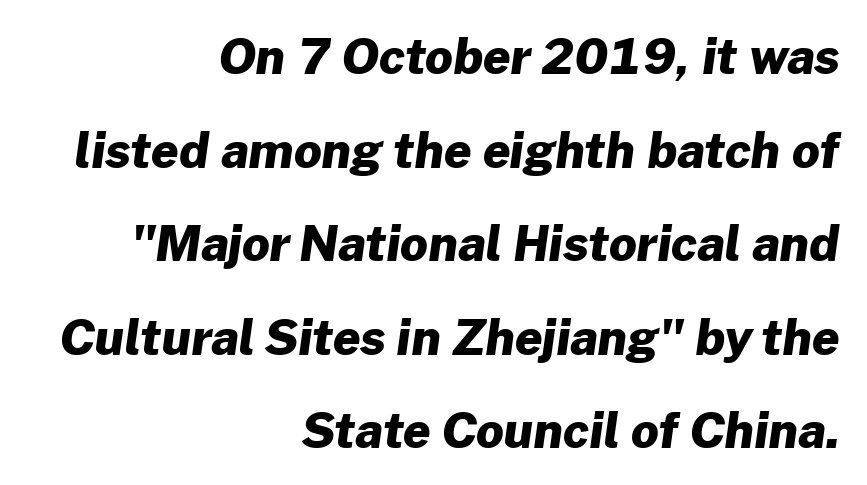
Q: Is the text bold? A: Yes.
Q: Is the typeface a serif or a sans-serif typeface? A: Sans-serif.
Q: Is the text underlined? A: No.
Q: How is the paragraph aligned? A: Right-aligned.
Q: Is the spacing between letters normal or unusually wide? A: Normal.
Q: Is the spacing between lines tight, normal or loose? A: Loose.
Q: Width (condensed, normal, or wide)? A: Normal.
Q: Stroke contrast? A: Low.
Q: x-height? A: Medium.
Q: Monospaced? A: No.
